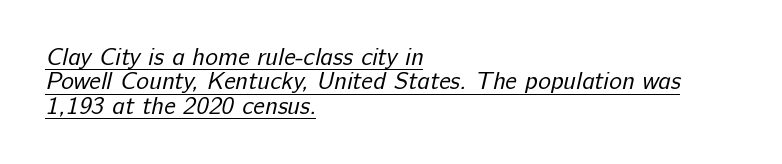
Which margin do the lines hug? The left one — the right edge is uneven. Decoration check: the copy is underlined. Whoever set this chose condensed vertical rhythm over breathing room. No heavy texture on the line: the type isn't bold. In terms of letterspacing, this is plain default setting.
